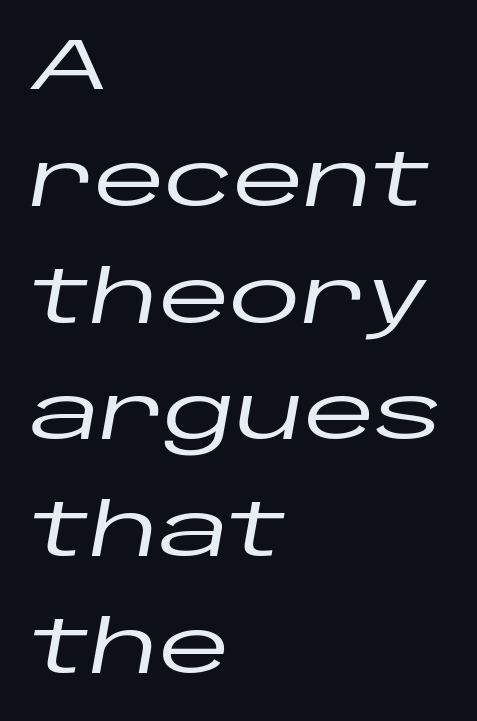
Q: Is the text italic (slanted)? A: Yes, it leans right by about 10 degrees.
Q: Is the text underlined? A: No.
Q: How is the paragraph aligned? A: Left-aligned.
Q: Is the spacing between letters normal or unusually wide? A: Normal.
Q: Is the spacing between lines tight, normal or loose? A: Normal.
Q: Width (condensed, normal, or wide)? A: Wide.
Q: Stroke contrast? A: Low.
Q: x-height? A: Large.
Q: Monospaced? A: No.
